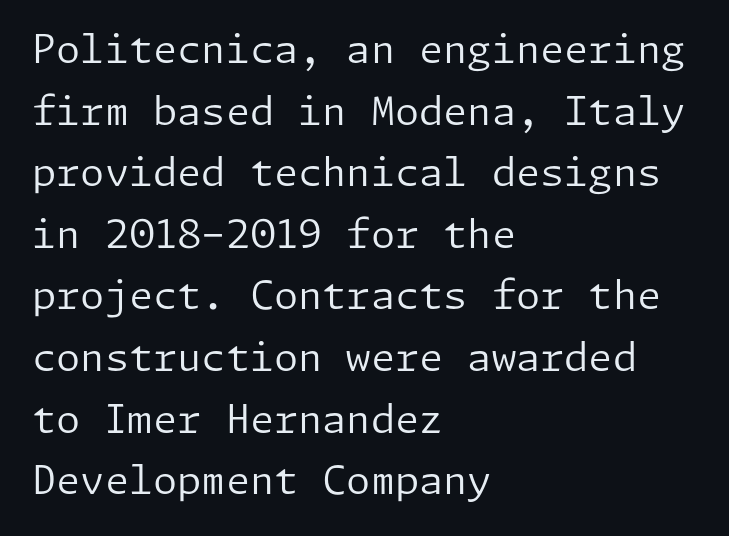
{"serif": "no", "italic": "no", "bold": "no", "weight": "regular", "width": "normal", "stroke_contrast": "low", "x_height": "medium", "underline": "no", "align": "left", "line_spacing": "normal", "line_spacing_ratio": 1.58, "letter_spacing": "normal", "letter_spacing_em": 0.0, "glyph_px": 39}
